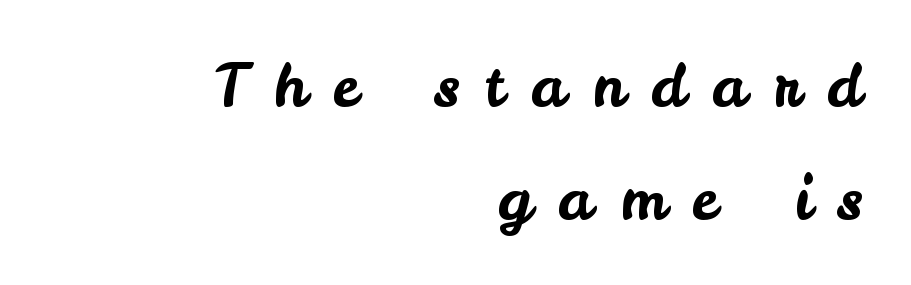
The line texture is sparse and dotted thanks to wide tracking. In CSS terms this would be text-align: right. You can tell from the bare stems that sans-serif type was used. Decoration check: the copy has no underline. Think of a printed novel: that variable character pitch is what you see here.
